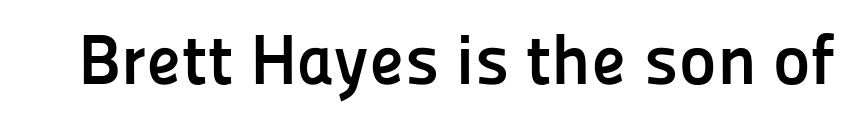
Q: Is the text bold? A: Yes.
Q: Is the text italic (slanted)? A: No, it is upright.
Q: Is the typeface a serif or a sans-serif typeface? A: Sans-serif.
Q: Is the text underlined? A: No.
Q: Is the spacing between letters normal or unusually wide? A: Normal.
Q: Width (condensed, normal, or wide)? A: Normal.
Q: Stroke contrast? A: Low.
Q: x-height? A: Medium.
Q: Monospaced? A: No.
